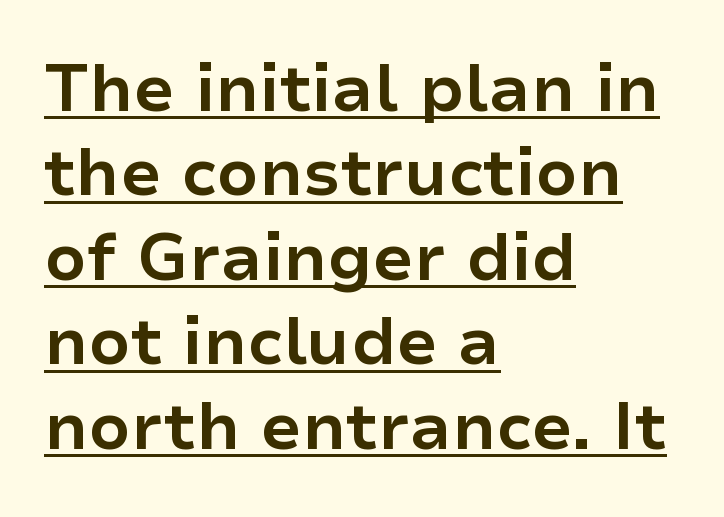
The image shows 66 px bold sans-serif type, upright; set left-aligned, normal line spacing (1.28x), normal letter spacing, underlined; low stroke contrast and a medium x-height.
